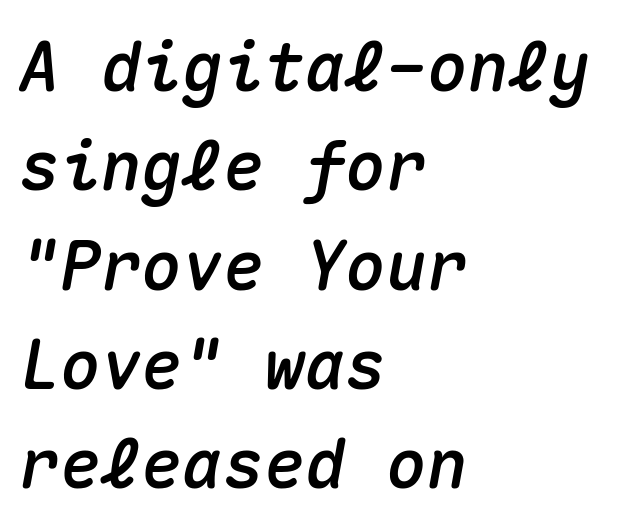
{"italic": "yes", "lean": "right", "slant_degrees": 10, "width": "normal", "stroke_contrast": "medium", "x_height": "medium", "monospaced": "yes", "underline": "no", "align": "left", "line_spacing": "normal", "line_spacing_ratio": 1.46, "letter_spacing": "normal", "letter_spacing_em": 0.0, "glyph_px": 68}
